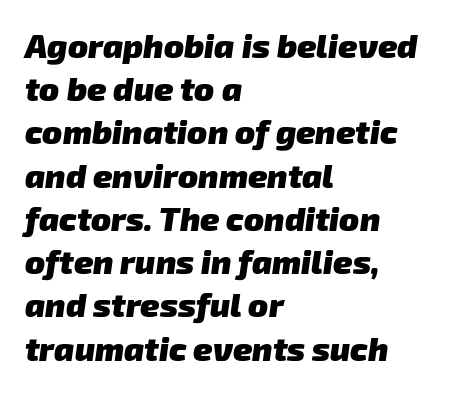
Tracking value appears to be zero — textbook default spacing. The passage shown is typed in a proportional face where columns would drift. This rendering employs a face without finishing strokes, i.e., a sans-serif. This sample keeps an unexceptional amount of space between lines. The text block is weighted toward the left margin, trailing off unevenly rightward.
